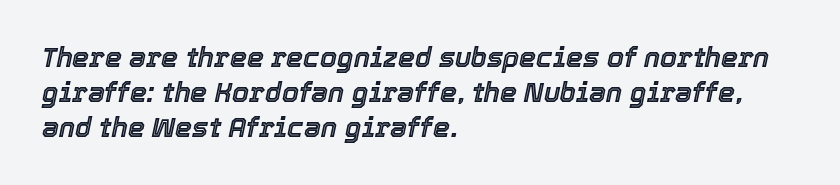
The image shows 27 px text type, italic (leaning right); set left-aligned, normal line spacing (1.29x), normal letter spacing, not underlined.
